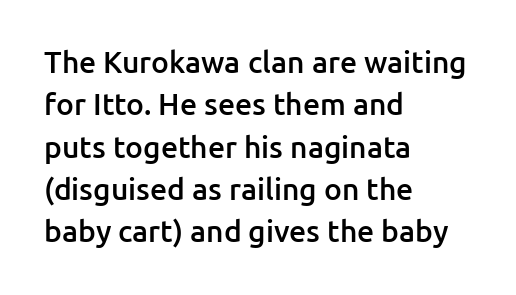
{"serif": "no", "italic": "no", "bold": "semi", "weight": "semibold", "width": "normal", "stroke_contrast": "low", "x_height": "medium", "monospaced": "no", "underline": "no", "align": "left", "line_spacing": "normal", "line_spacing_ratio": 1.41, "letter_spacing": "normal", "letter_spacing_em": 0.0, "glyph_px": 30}
